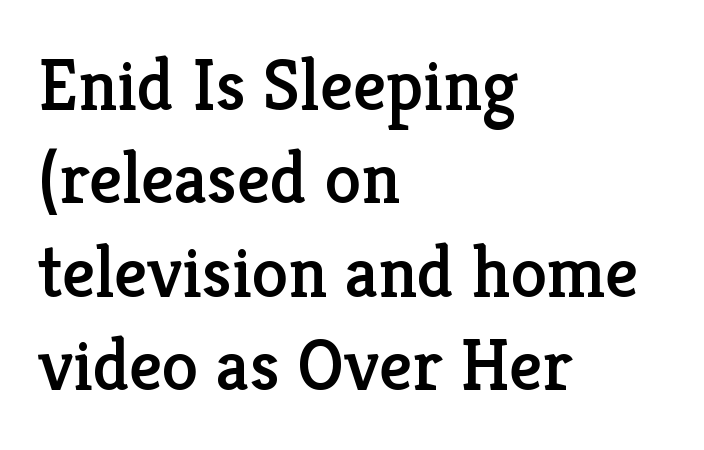
Q: Is the text italic (slanted)? A: No, it is upright.
Q: Is the typeface a serif or a sans-serif typeface? A: Serif.
Q: Is the text underlined? A: No.
Q: How is the paragraph aligned? A: Left-aligned.
Q: Is the spacing between letters normal or unusually wide? A: Normal.
Q: Is the spacing between lines tight, normal or loose? A: Normal.
Q: Width (condensed, normal, or wide)? A: Normal.
Q: Stroke contrast? A: Low.
Q: x-height? A: Medium.
Q: Monospaced? A: No.
